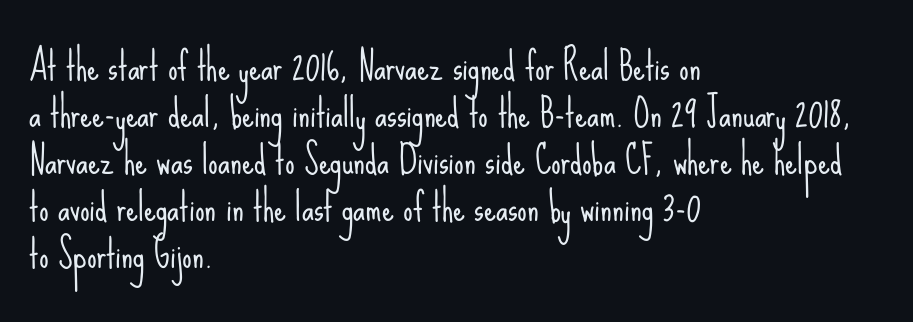
Think of a printed novel: that variable character pitch is what you see here. A bare baseline throughout the passage. You can tell it's not italic because the verticals are truly vertical. Words appear dense and cohesive because spacing is normal.
